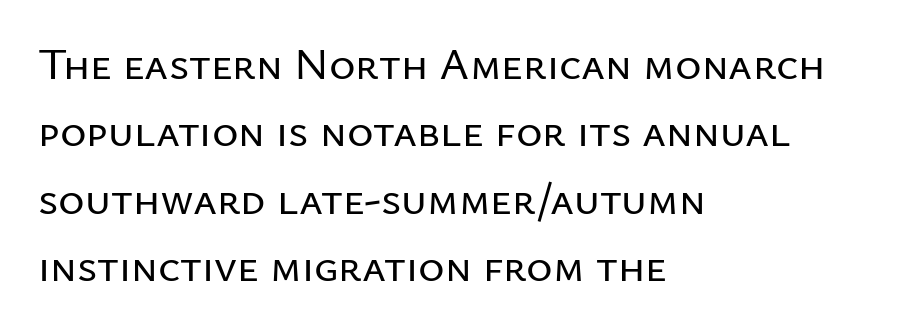
Q: Is the text italic (slanted)? A: No, it is upright.
Q: Is the typeface a serif or a sans-serif typeface? A: Sans-serif.
Q: Is the text underlined? A: No.
Q: How is the paragraph aligned? A: Left-aligned.
Q: Is the spacing between letters normal or unusually wide? A: Normal.
Q: Is the spacing between lines tight, normal or loose? A: Normal.
Q: Width (condensed, normal, or wide)? A: Normal.
Q: Stroke contrast? A: Low.
Q: x-height? A: Medium.
Q: Monospaced? A: No.
